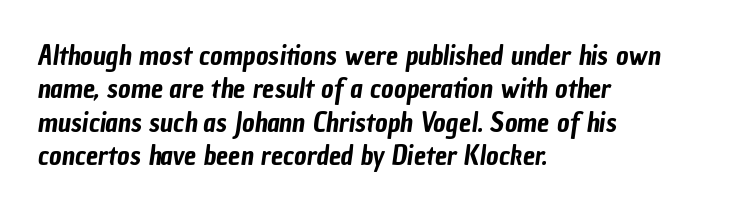
Q: Is the text underlined? A: No.
Q: How is the paragraph aligned? A: Left-aligned.
Q: Is the spacing between letters normal or unusually wide? A: Normal.
